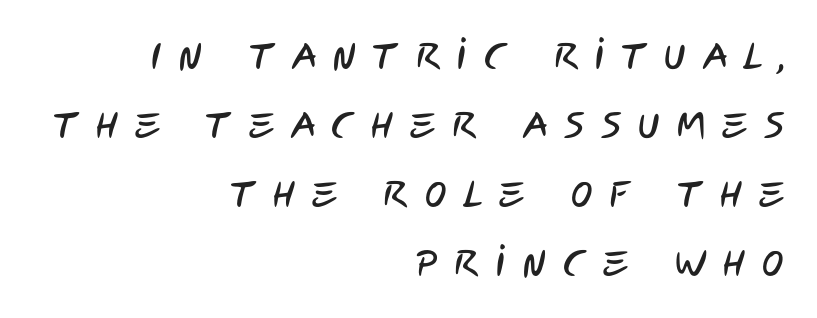
Q: Is the typeface a serif or a sans-serif typeface? A: Sans-serif.
Q: Is the text underlined? A: No.
Q: How is the paragraph aligned? A: Right-aligned.
Q: Is the spacing between letters normal or unusually wide? A: Unusually wide.
Q: Is the spacing between lines tight, normal or loose? A: Loose.
Q: Width (condensed, normal, or wide)? A: Condensed.
Q: Stroke contrast? A: Low.
Q: x-height? A: Large.
Q: Monospaced? A: No.
